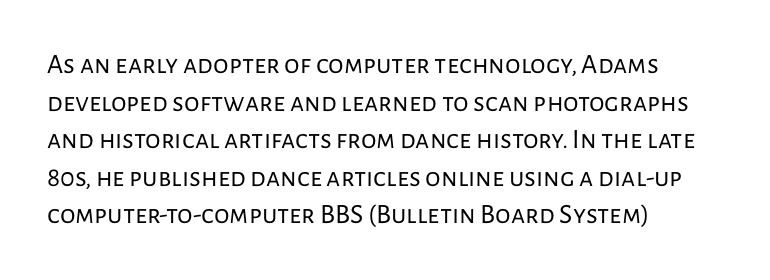
Q: Is the text bold? A: No.
Q: Is the text italic (slanted)? A: No, it is upright.
Q: Is the typeface a serif or a sans-serif typeface? A: Sans-serif.
Q: Is the text underlined? A: No.
Q: How is the paragraph aligned? A: Left-aligned.
Q: Is the spacing between letters normal or unusually wide? A: Normal.
Q: Is the spacing between lines tight, normal or loose? A: Normal.
Q: Width (condensed, normal, or wide)? A: Normal.
Q: Stroke contrast? A: Low.
Q: x-height? A: Medium.
Q: Monospaced? A: No.
